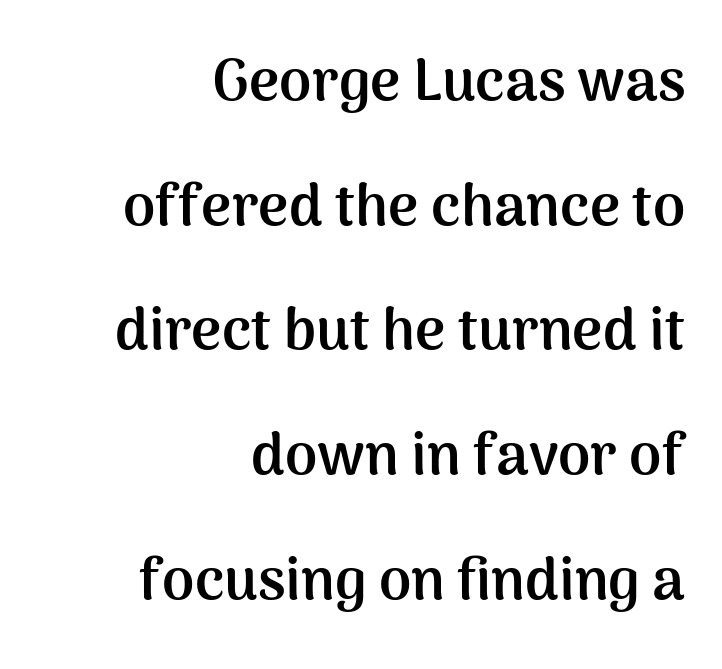
The face used here is proportionally spaced, like ordinary book or web type. Standard letterfit; no display-style spreading of the glyphs. The face used here is a sans, in the tradition of grotesques and geometrics. Posture: straight, roman, zero tilt. Letters rest on an invisible, unmarked baseline.
